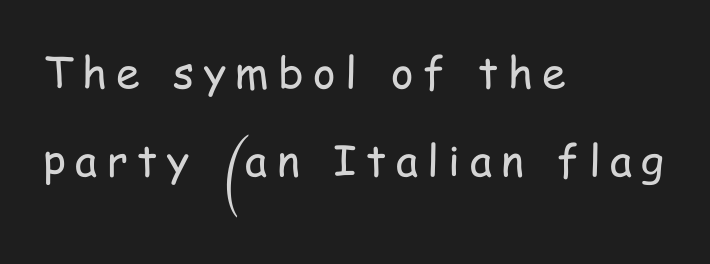
Observe the absence of serifs on each vertical stroke in this sample. You can tell it's not italic because the verticals are truly vertical. Stem width sits at or under what a default text font uses. Words float on clear page, feet unadorned. Which margin do the lines hug? The left one — the right edge is uneven. Caption: expanded tracking, letters set apart.
